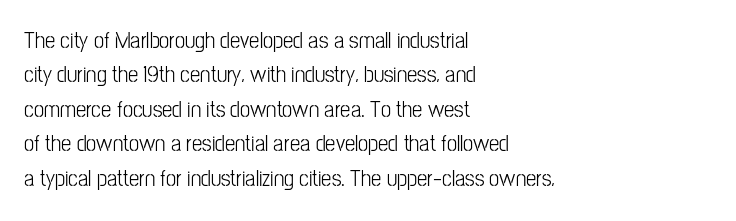
Q: Is the text bold? A: No.
Q: Is the text italic (slanted)? A: No, it is upright.
Q: Is the text underlined? A: No.
Q: How is the paragraph aligned? A: Left-aligned.
Q: Is the spacing between letters normal or unusually wide? A: Normal.
Q: Is the spacing between lines tight, normal or loose? A: Normal.
